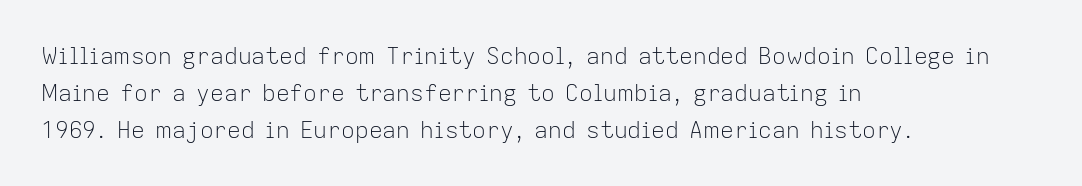
{"italic": "no", "bold": "no", "underline": "no", "align": "left", "line_spacing": "normal", "line_spacing_ratio": 1.6, "letter_spacing": "normal", "letter_spacing_em": 0.0, "glyph_px": 23}
